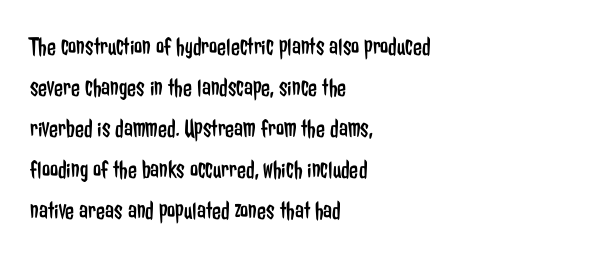
The words here are not underlined. Unbolded letterforms with no extra heft. Quick note: interline space is typical. These lines stack with their left ends in a neat column. Ordinary non-slanted type is in use. Here the glyphs are tracked normally, forming tight word shapes.
